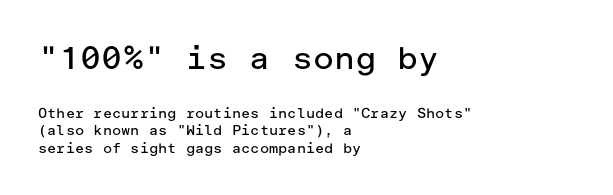
These lines are composed in type without serifs. Left-aligned paragraph, ragged on the right. The typography opts for an upright posture over an oblique one. The letters in the upper block stand taller than those in the block below.
